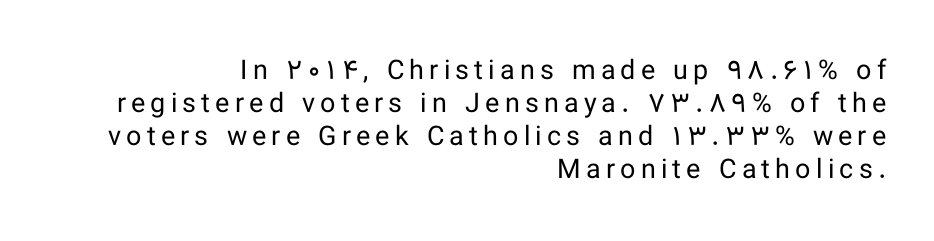
Q: Is the text bold? A: No.
Q: Is the text italic (slanted)? A: No, it is upright.
Q: Is the text underlined? A: No.
Q: How is the paragraph aligned? A: Right-aligned.
